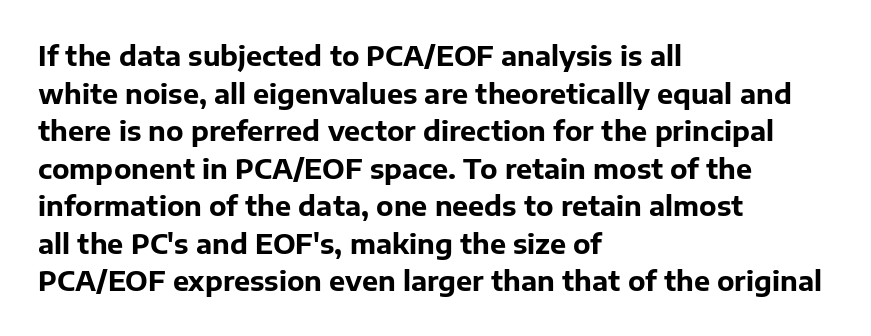
The image shows 27 px bold type, upright; set left-aligned, normal line spacing (1.39x), normal letter spacing, not underlined.
